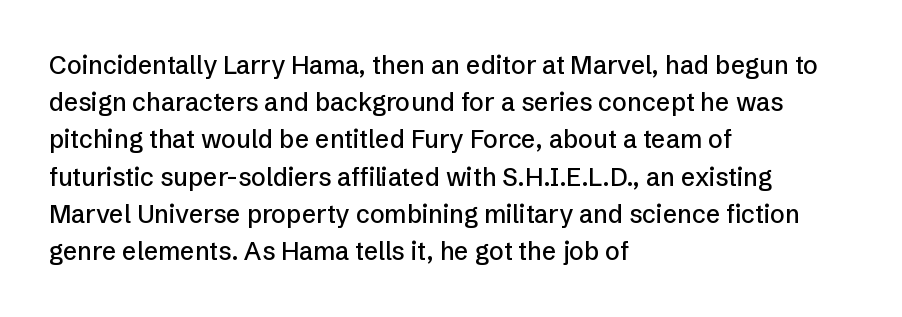
{"italic": "no", "underline": "no", "align": "left", "line_spacing": "normal", "line_spacing_ratio": 1.49, "letter_spacing": "normal", "letter_spacing_em": 0.0, "glyph_px": 25}
